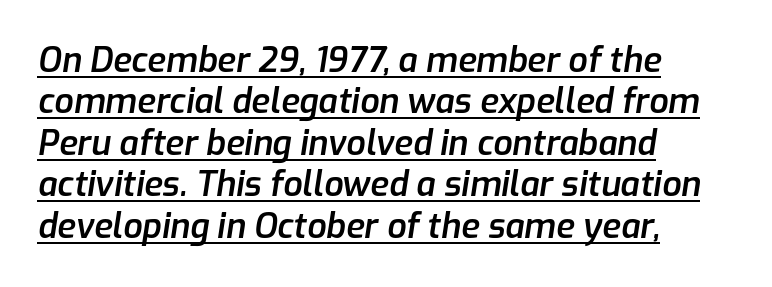
Every word sits above its own underline. Short note: letters normally spaced. The rendering uses natural spacing where letterforms have individual widths. The ragged edge is on the right, which tells us the setting is flush left.
